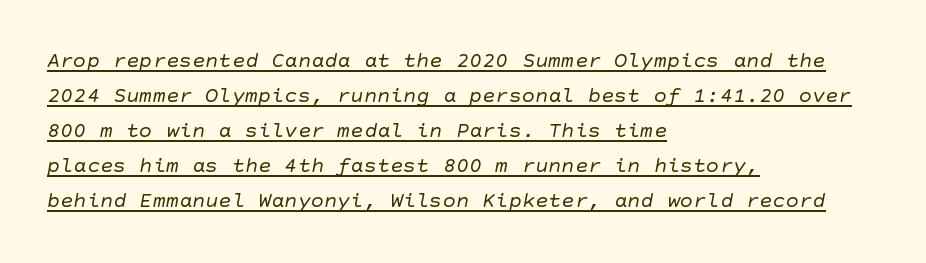
The image shows 22 px text type; set left-aligned, normal line spacing (1.59x), normal letter spacing, underlined.
